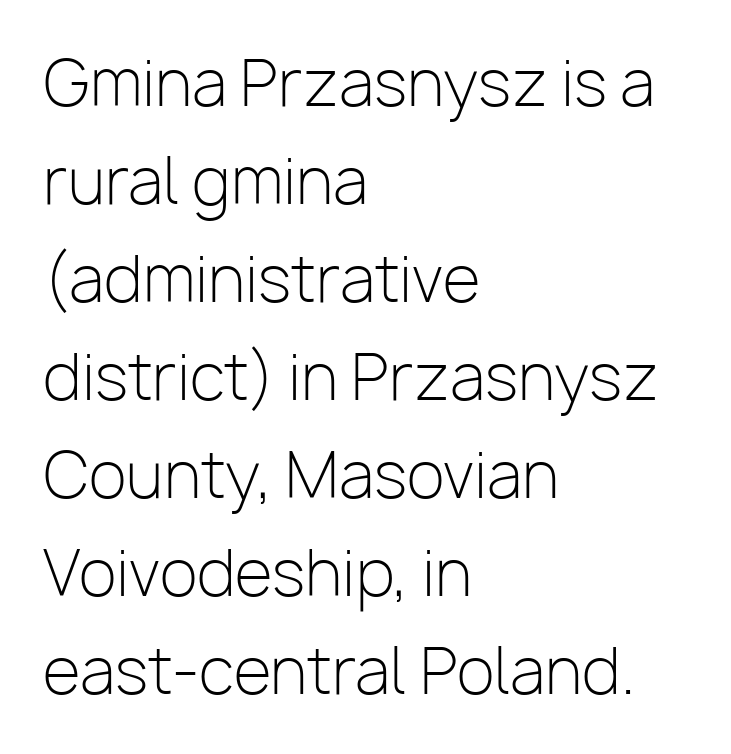
Q: Is the text bold? A: No.
Q: Is the text italic (slanted)? A: No, it is upright.
Q: Is the typeface a serif or a sans-serif typeface? A: Sans-serif.
Q: Is the text underlined? A: No.
Q: How is the paragraph aligned? A: Left-aligned.
Q: Is the spacing between letters normal or unusually wide? A: Normal.
Q: Is the spacing between lines tight, normal or loose? A: Normal.
Q: Width (condensed, normal, or wide)? A: Normal.
Q: Stroke contrast? A: Low.
Q: x-height? A: Medium.
Q: Monospaced? A: No.
